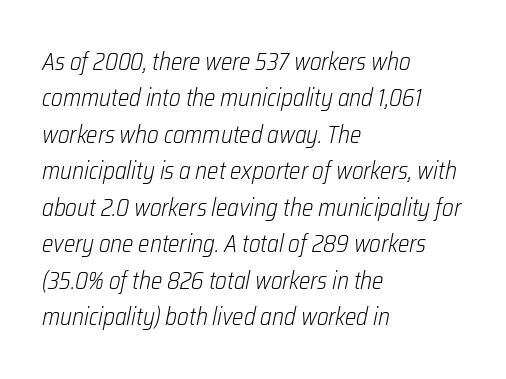
The image shows 24 px text type, italic (leaning right); set left-aligned, normal line spacing (1.52x), normal letter spacing, not underlined.
